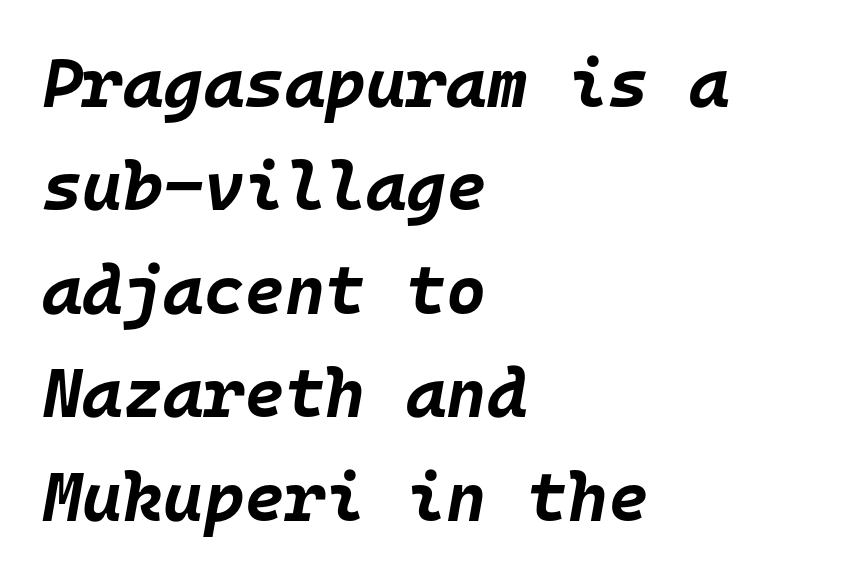
{"italic": "yes", "lean": "right", "slant_degrees": 10, "bold": "yes", "weight": "bold", "width": "normal", "stroke_contrast": "low", "x_height": "large", "monospaced": "yes", "underline": "no", "align": "left", "line_spacing": "normal", "line_spacing_ratio": 1.5, "letter_spacing": "normal", "letter_spacing_em": 0.0, "glyph_px": 69}
